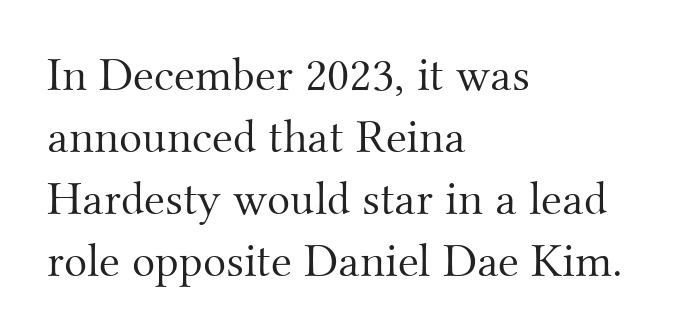
{"serif": "yes", "italic": "no", "bold": "no", "weight": "light", "width": "normal", "stroke_contrast": "medium", "x_height": "small", "monospaced": "no", "underline": "no", "align": "left", "line_spacing": "normal", "line_spacing_ratio": 1.29, "letter_spacing": "normal", "letter_spacing_em": 0.0, "glyph_px": 48}
